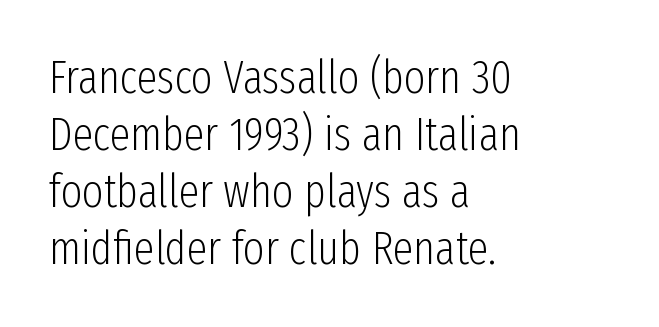
Q: Is the text bold? A: No.
Q: Is the text italic (slanted)? A: No, it is upright.
Q: Is the typeface a serif or a sans-serif typeface? A: Sans-serif.
Q: Is the text underlined? A: No.
Q: How is the paragraph aligned? A: Left-aligned.
Q: Is the spacing between letters normal or unusually wide? A: Normal.
Q: Width (condensed, normal, or wide)? A: Condensed.
Q: Stroke contrast? A: Low.
Q: x-height? A: Medium.
Q: Monospaced? A: No.
